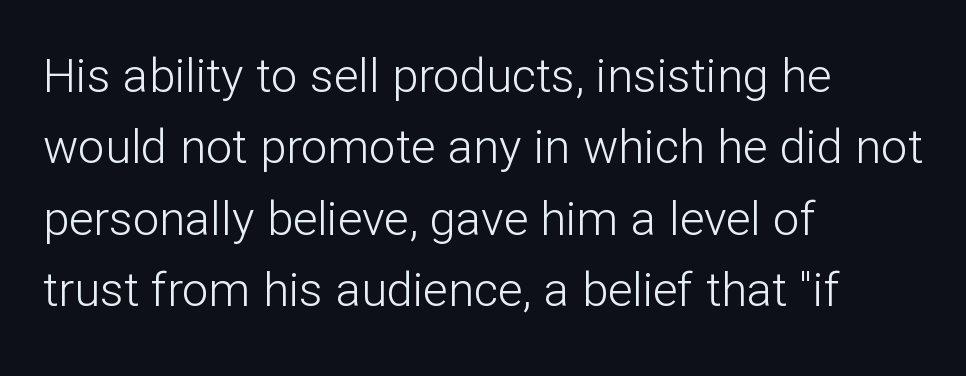
The image shows 47 px light sans-serif type, upright; set left-aligned, normal line spacing (1.52x), normal letter spacing, not underlined; low stroke contrast and a medium x-height.
